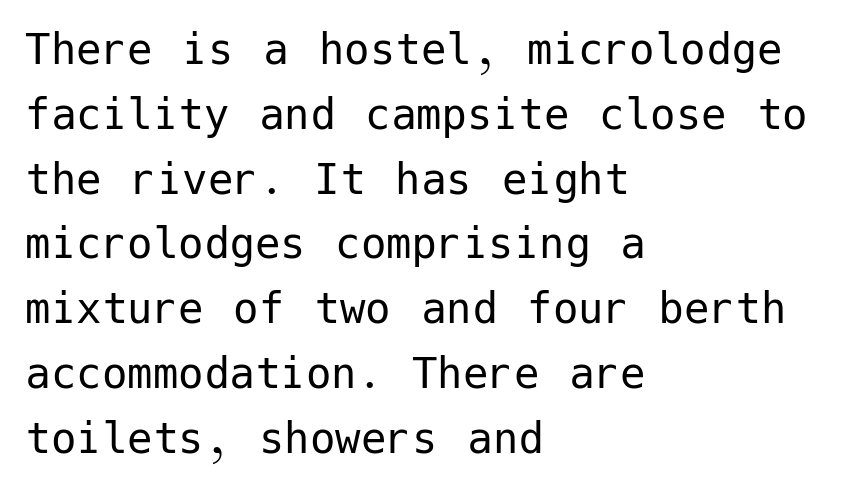
Serifs: no, the terminals of the letterforms are clean. The strokes carry an ordinary text weight at most. The specimen omits any rule beneath the text block's lines. These lines sit exactly where default settings would place them. Quick note: not italic, upright.
